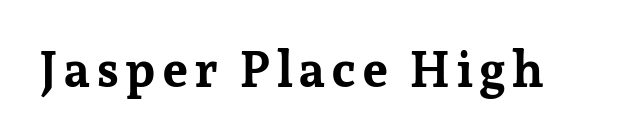
The image shows 50 px bold serif type, upright; set not underlined; low stroke contrast and a medium x-height.
